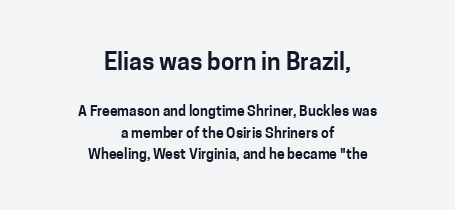
Q: Is the text italic (slanted)? A: No, it is upright.
Q: Is the text underlined? A: No.
Q: How is the paragraph aligned? A: Centered.
Q: Is the spacing between letters normal or unusually wide? A: Normal.
Q: Is the spacing between lines tight, normal or loose? A: Normal.
Q: Which block of text is set in a larger size, the first (top) or the second (bottom)? A: The first (top) one.
